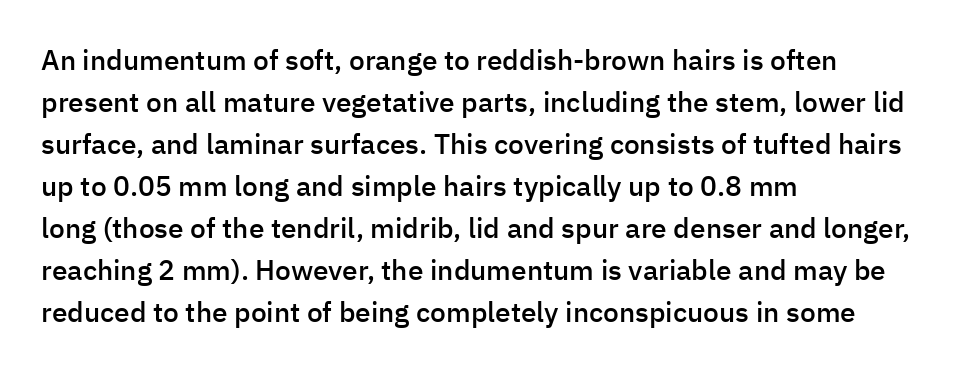
The image shows 28 px semibold sans-serif type, upright; set left-aligned, normal line spacing (1.5x), normal letter spacing, not underlined; low stroke contrast and a medium x-height.
